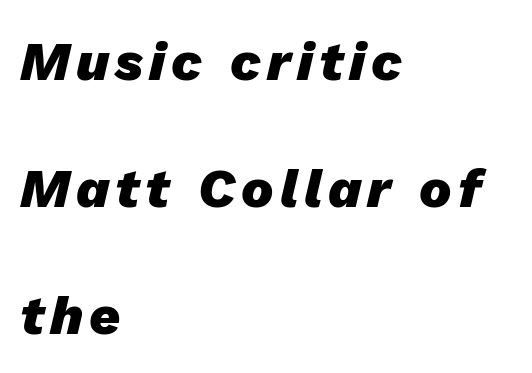
{"italic": "yes", "lean": "right", "slant_degrees": 13, "bold": "yes", "weight": "heavy", "width": "normal", "stroke_contrast": "low", "x_height": "medium", "monospaced": "no", "underline": "no", "align": "left", "line_spacing": "loose", "line_spacing_ratio": 2.35, "glyph_px": 54}
